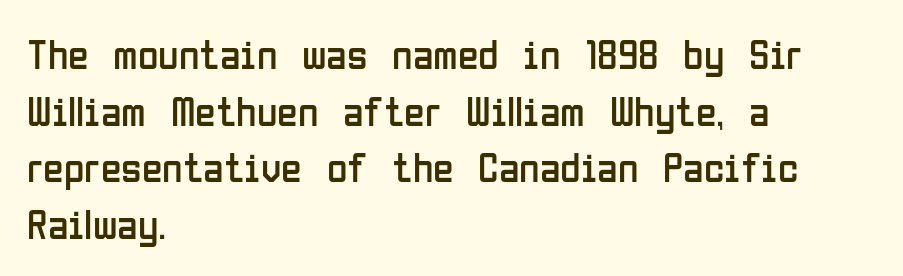
Q: Is the text bold? A: No.
Q: Is the text italic (slanted)? A: No, it is upright.
Q: Is the typeface a serif or a sans-serif typeface? A: Sans-serif.
Q: Is the text underlined? A: No.
Q: How is the paragraph aligned? A: Left-aligned.
Q: Is the spacing between letters normal or unusually wide? A: Normal.
Q: Is the spacing between lines tight, normal or loose? A: Normal.
Q: Width (condensed, normal, or wide)? A: Condensed.
Q: Stroke contrast? A: Low.
Q: x-height? A: Medium.
Q: Monospaced? A: No.
